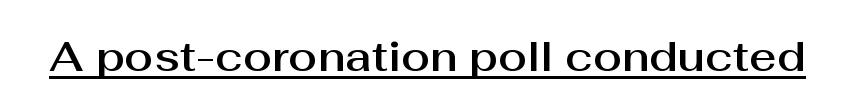
The image shows 42 px sans-serif type, upright; set normal letter spacing, underlined; medium stroke contrast and a medium x-height.
